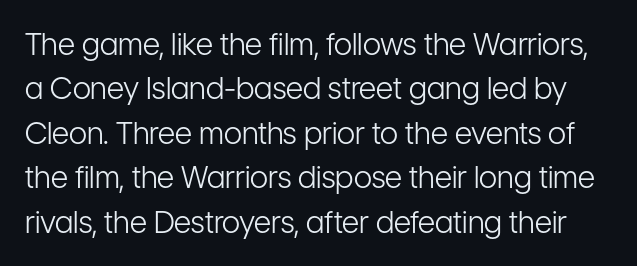
Q: Is the text bold? A: No.
Q: Is the text italic (slanted)? A: No, it is upright.
Q: Is the typeface a serif or a sans-serif typeface? A: Sans-serif.
Q: Is the text underlined? A: No.
Q: Is the spacing between letters normal or unusually wide? A: Normal.
Q: Is the spacing between lines tight, normal or loose? A: Normal.
Q: Width (condensed, normal, or wide)? A: Condensed.
Q: Stroke contrast? A: Low.
Q: x-height? A: Medium.
Q: Monospaced? A: No.
